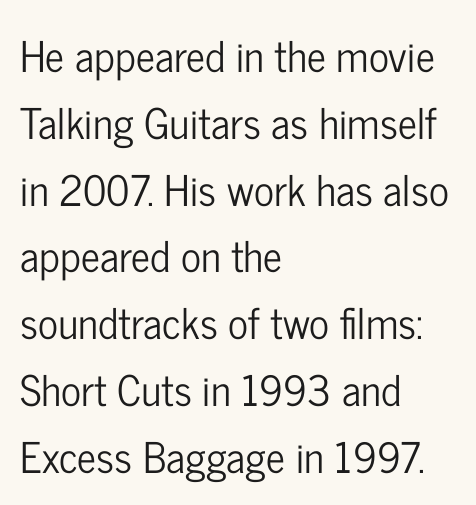
The image shows 42 px condensed sans-serif type, upright; set left-aligned, normal line spacing (1.59x), normal letter spacing, not underlined; low stroke contrast and a medium x-height.
